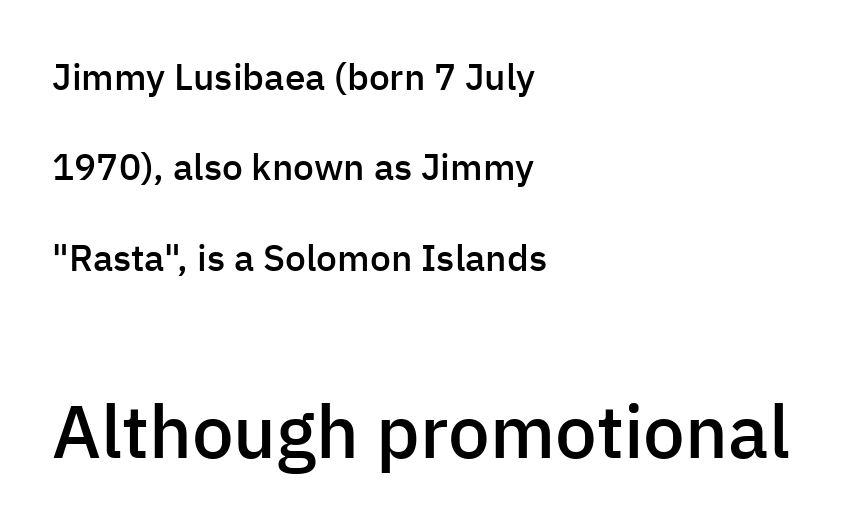
The image shows 74 px semibold sans-serif type, upright; set left-aligned, loose line spacing (2.44x), normal letter spacing, not underlined; the second (bottom) block is 2.0x larger; low stroke contrast and a medium x-height.
